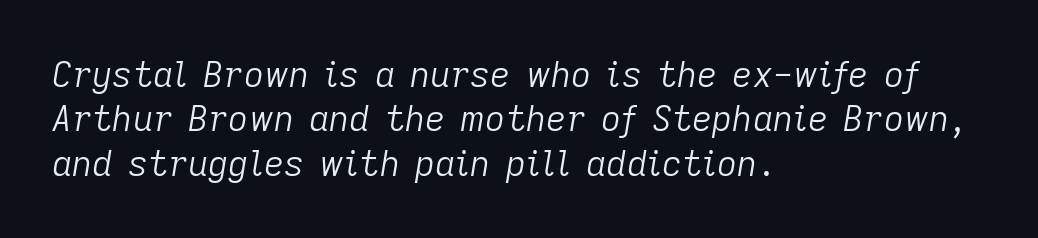
{"italic": "yes", "lean": "right", "slant_degrees": 9, "bold": "no", "weight": "light", "width": "normal", "stroke_contrast": "low", "x_height": "medium", "monospaced": "no", "underline": "no", "align": "left", "line_spacing": "normal", "line_spacing_ratio": 1.27, "letter_spacing": "normal", "letter_spacing_em": 0.0, "glyph_px": 35}
